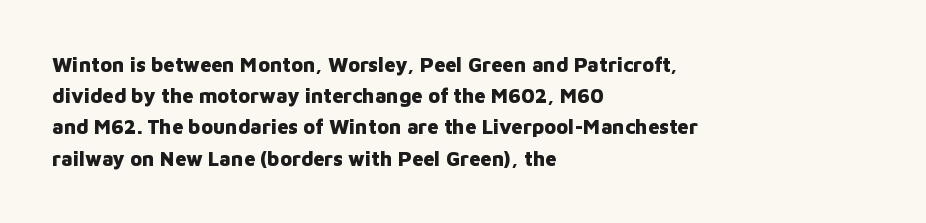
Q: Is the text bold? A: Yes.
Q: Is the text italic (slanted)? A: No, it is upright.
Q: Is the text underlined? A: No.
Q: How is the paragraph aligned? A: Left-aligned.
Q: Is the spacing between letters normal or unusually wide? A: Normal.
Q: Is the spacing between lines tight, normal or loose? A: Normal.
